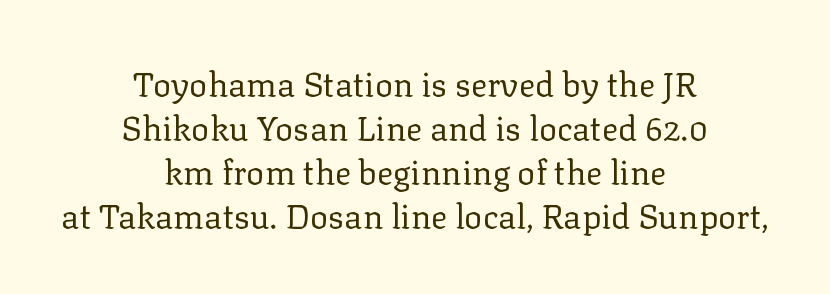
Q: Is the text bold? A: No.
Q: Is the text italic (slanted)? A: No, it is upright.
Q: Is the typeface a serif or a sans-serif typeface? A: Serif.
Q: Is the text underlined? A: No.
Q: How is the paragraph aligned? A: Centered.
Q: Is the spacing between letters normal or unusually wide? A: Normal.
Q: Is the spacing between lines tight, normal or loose? A: Normal.
Q: Width (condensed, normal, or wide)? A: Normal.
Q: Stroke contrast? A: Low.
Q: x-height? A: Medium.
Q: Monospaced? A: No.
